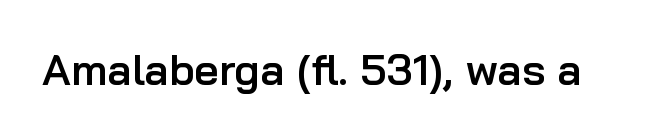
{"serif": "no", "italic": "no", "bold": "semi", "weight": "semibold", "width": "normal", "stroke_contrast": "low", "x_height": "medium", "monospaced": "no", "underline": "no", "letter_spacing": "normal", "letter_spacing_em": 0.0, "glyph_px": 43}
